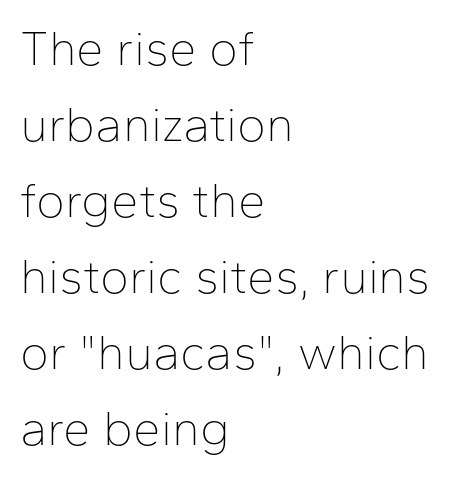
Caption: standard tracking, unaltered. This sample uses an upright cut, with every glyph sitting square on the baseline. In CSS terms this would be text-align: left. The face used here is proportionally spaced, like ordinary book or web type. In terms of leading, this rendering sits right in the middle. No extra ink here — the face is not bold.
